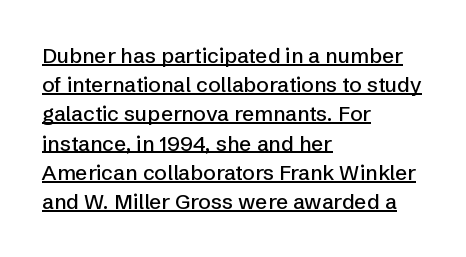
The image shows 21 px text type, upright; set left-aligned, normal line spacing (1.39x), normal letter spacing, underlined.
